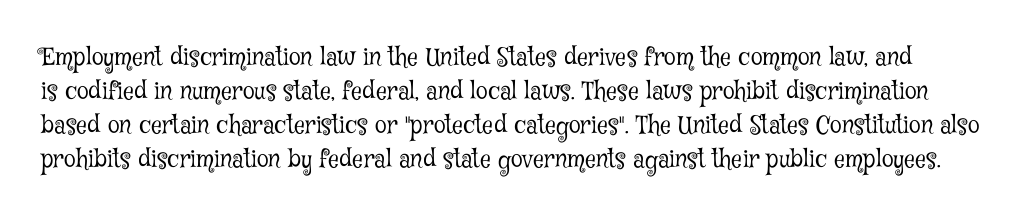
The image shows 24 px text type, upright; set normal line spacing (1.41x), normal letter spacing, not underlined.
